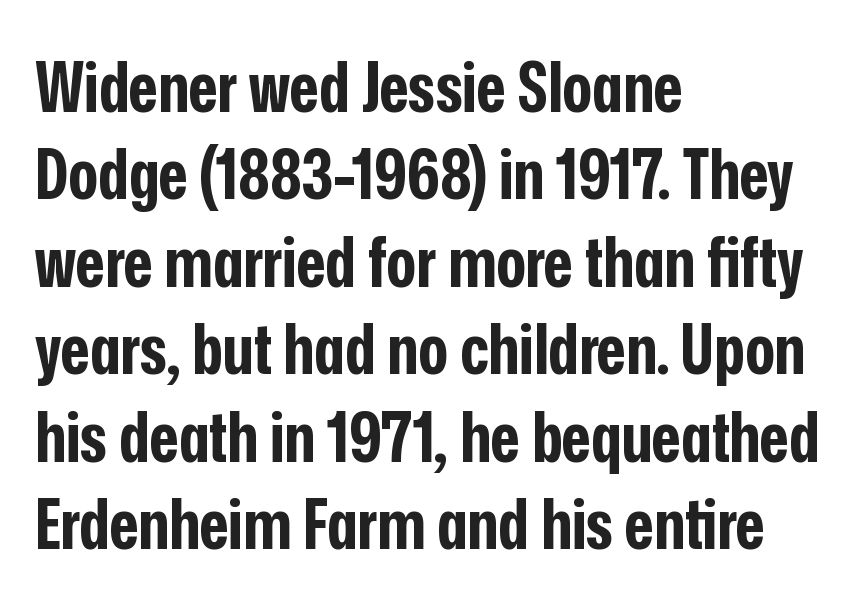
{"serif": "no", "italic": "no", "bold": "yes", "weight": "bold", "width": "condensed", "stroke_contrast": "low", "x_height": "medium", "monospaced": "no", "underline": "no", "align": "left", "line_spacing": "normal", "line_spacing_ratio": 1.25, "letter_spacing": "normal", "letter_spacing_em": 0.0, "glyph_px": 70}
